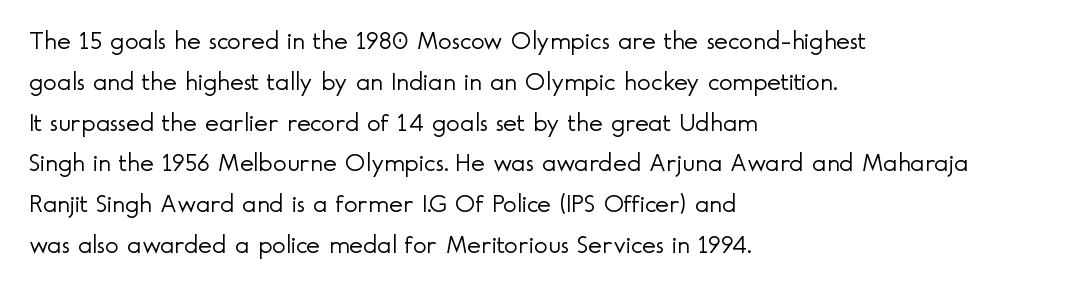
{"italic": "no", "bold": "no", "underline": "no", "align": "left", "line_spacing": "normal", "line_spacing_ratio": 1.57, "letter_spacing": "normal", "letter_spacing_em": 0.0, "glyph_px": 26}
